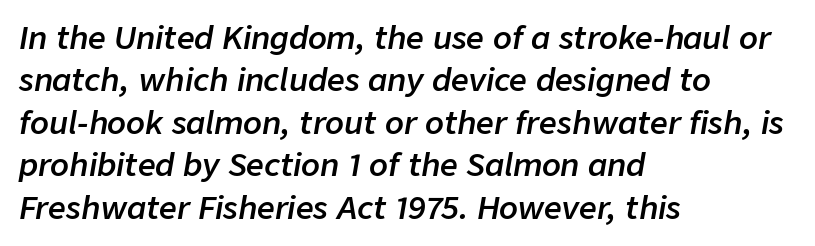
The image shows 31 px semibold type, italic (leaning right); set left-aligned, normal line spacing (1.37x), normal letter spacing, not underlined; low stroke contrast and a medium x-height.
